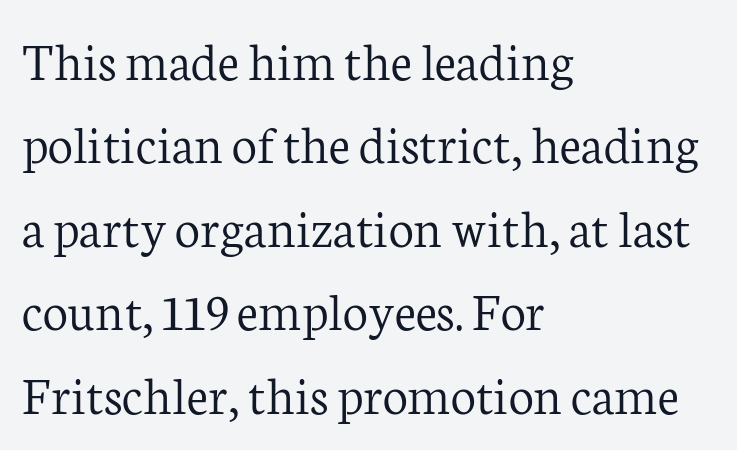
{"serif": "yes", "italic": "no", "bold": "no", "weight": "light", "width": "normal", "stroke_contrast": "low", "x_height": "medium", "monospaced": "no", "underline": "no", "align": "left", "line_spacing": "normal", "line_spacing_ratio": 1.49, "letter_spacing": "normal", "letter_spacing_em": 0.0, "glyph_px": 56}
